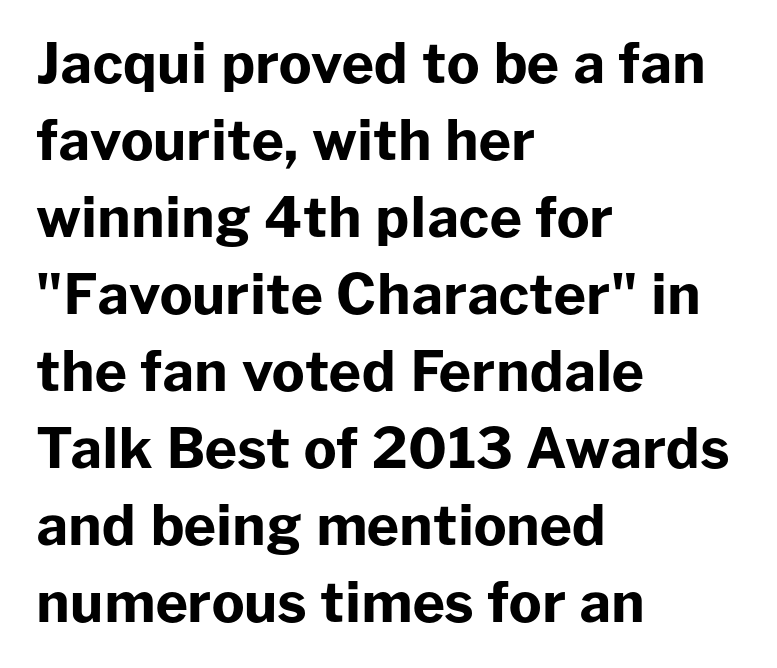
{"serif": "no", "italic": "no", "bold": "yes", "weight": "bold", "width": "normal", "stroke_contrast": "low", "x_height": "medium", "monospaced": "no", "underline": "no", "align": "left", "line_spacing": "normal", "line_spacing_ratio": 1.4, "letter_spacing": "normal", "letter_spacing_em": 0.0, "glyph_px": 55}
